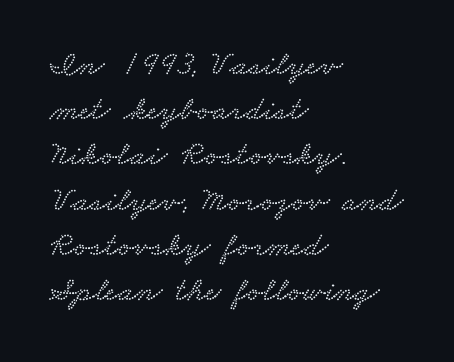
The image shows 34 px wide serif type; set left-aligned, normal line spacing (1.33x), normal letter spacing, not underlined; low stroke contrast and a small x-height.
